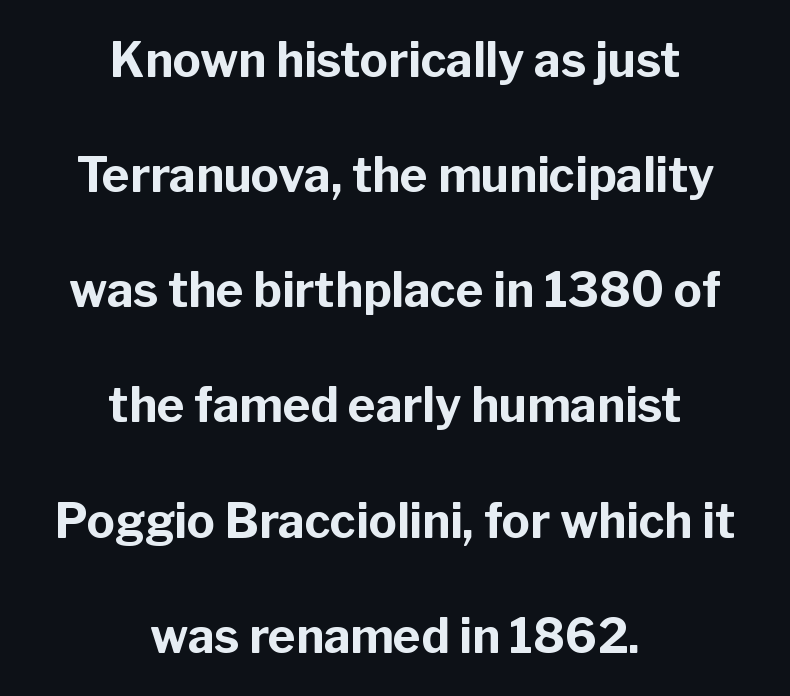
The image shows 47 px bold sans-serif type, upright; set centered, loose line spacing (2.45x), normal letter spacing, not underlined; low stroke contrast and a medium x-height.
